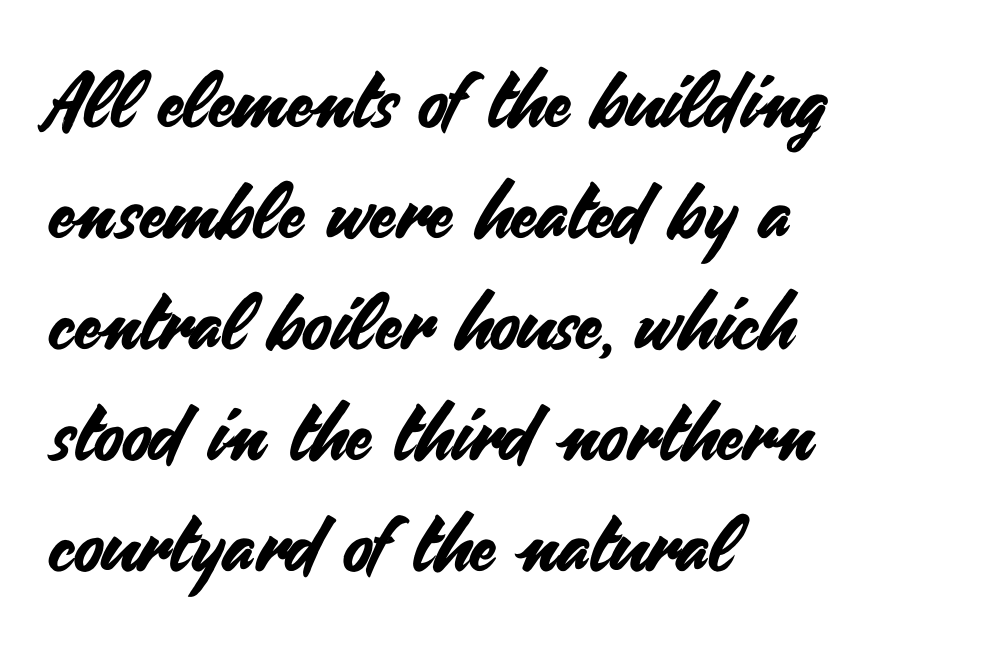
Q: Is the text italic (slanted)? A: Yes.
Q: Is the typeface a serif or a sans-serif typeface? A: Sans-serif.
Q: Is the text underlined? A: No.
Q: How is the paragraph aligned? A: Left-aligned.
Q: Is the spacing between letters normal or unusually wide? A: Normal.
Q: Is the spacing between lines tight, normal or loose? A: Normal.
Q: Width (condensed, normal, or wide)? A: Normal.
Q: Stroke contrast? A: Medium.
Q: x-height? A: Small.
Q: Monospaced? A: No.
